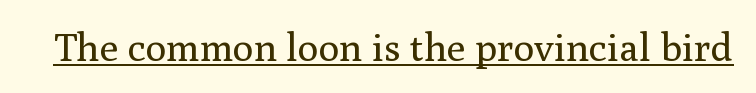
{"serif": "yes", "italic": "no", "bold": "no", "weight": "regular", "width": "normal", "stroke_contrast": "medium", "x_height": "medium", "monospaced": "no", "underline": "yes", "letter_spacing": "normal", "letter_spacing_em": 0.0, "glyph_px": 39}
